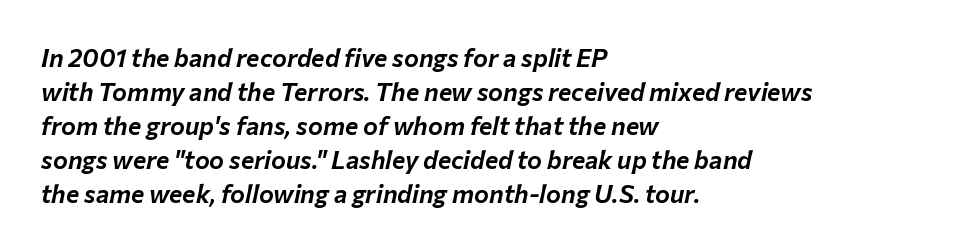
The image shows 25 px text type, italic (leaning right); set left-aligned, normal line spacing (1.36x), normal letter spacing, not underlined.
